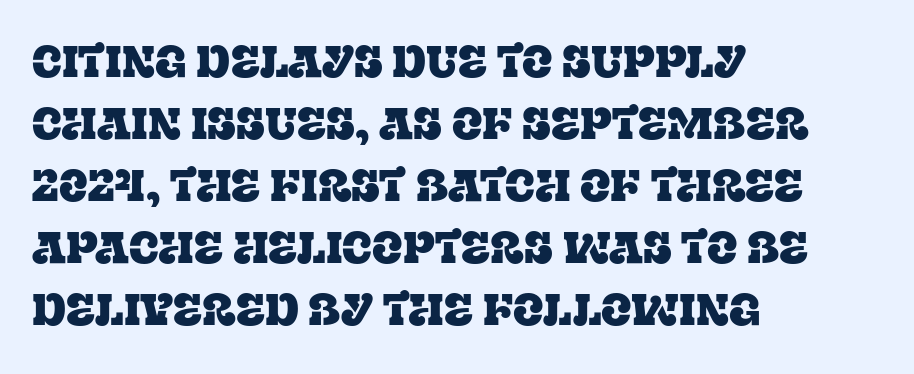
{"serif": "yes", "italic": "no", "width": "normal", "stroke_contrast": "low", "x_height": "large", "monospaced": "no", "underline": "no", "align": "left", "line_spacing": "normal", "line_spacing_ratio": 1.38, "letter_spacing": "normal", "letter_spacing_em": 0.0, "glyph_px": 45}
